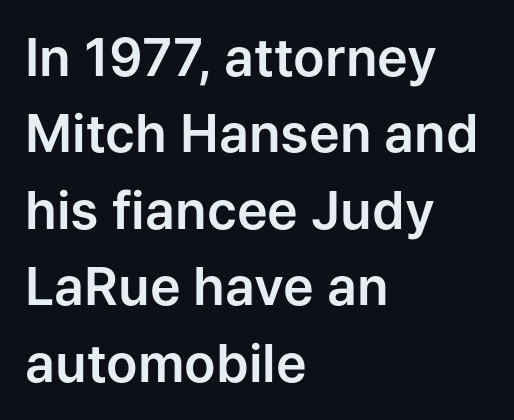
The image shows 52 px sans-serif type, upright; set left-aligned, normal line spacing (1.47x), normal letter spacing, not underlined; low stroke contrast and a medium x-height.
